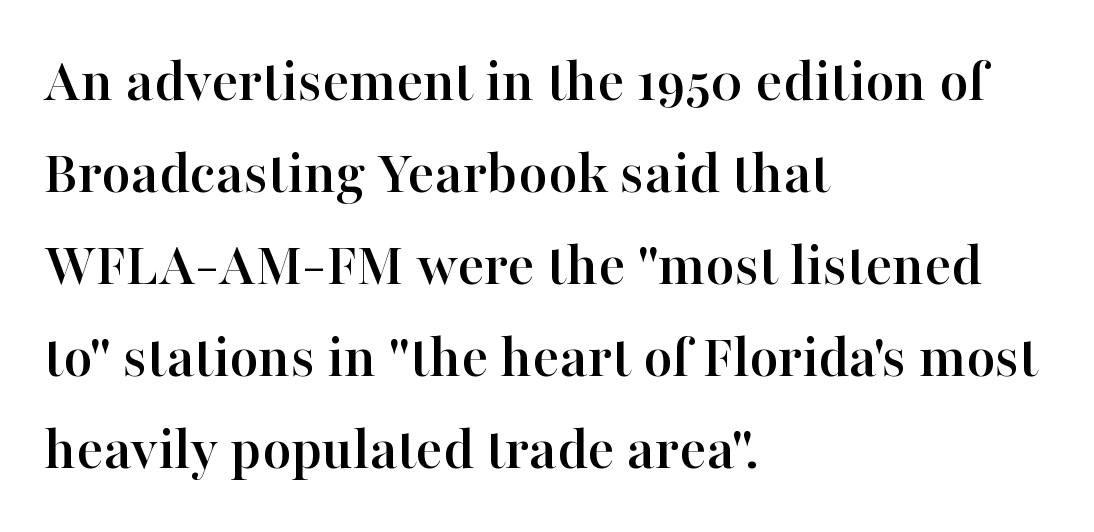
The image shows 63 px serif type, upright; set left-aligned, normal line spacing (1.46x), normal letter spacing, not underlined; high stroke contrast and a medium x-height.
